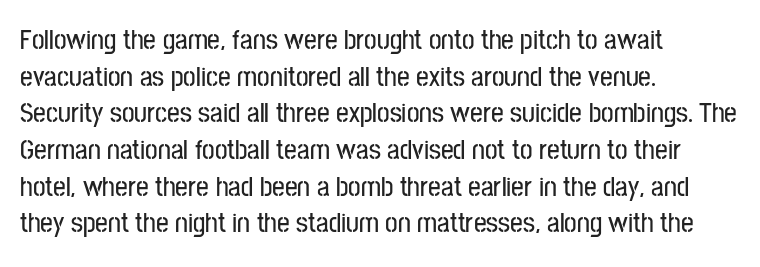
Rows of type keep a routine distance in the vertical direction. Character widths vary here, with narrow letters taking less room than wide ones. There is no visible air inserted between adjacent glyphs. Casual observation: everything's shoved over to the left. The type family on display is of the sans-serif kind.
